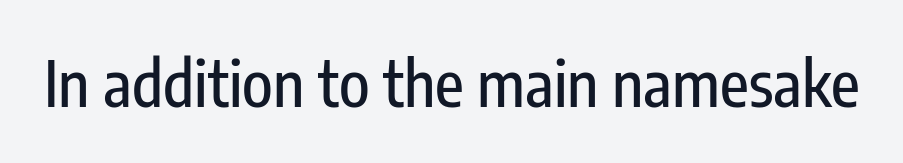
Proportional: the letters do not fall into vertical columns. You can tell it's not italic because the verticals are truly vertical. A bare baseline throughout the passage. Regarding serifs, this sample does without them. The face used here is rendered with its standard letterfit.
